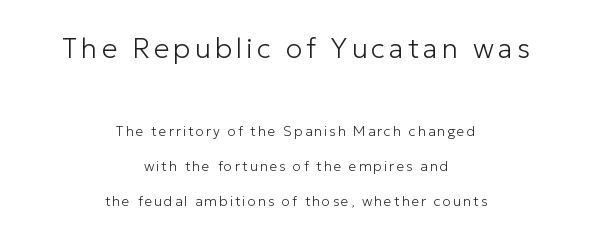
The image shows 28 px light sans-serif type, upright; set centered, loose line spacing (2.49x), not underlined; the first (top) block is 2.0x larger; low stroke contrast and a medium x-height.
